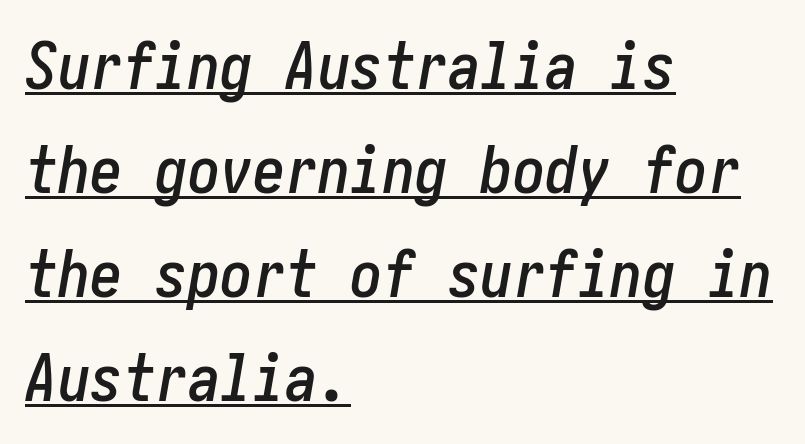
Horizontal alignment here is leftward, the default for most running prose. These characters rest on top of a visible drawn line. Standard letterfit; no display-style spreading of the glyphs. The block of text has a typical density, with ordinary space between rows. The glyphs look as if they've been sheared to an angle.
